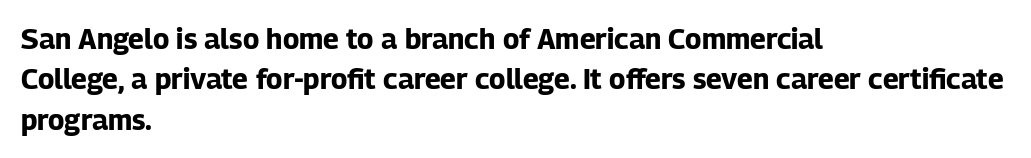
Set as a true bold cut, around the 700 mark. Horizontally, the lines are justified to the leading edge only. Spacing verdict: proportional, widths tailored to each character. The letters stand upright; this is a roman face. Type without underlining. This rendering leaves character spacing at its baseline value.
